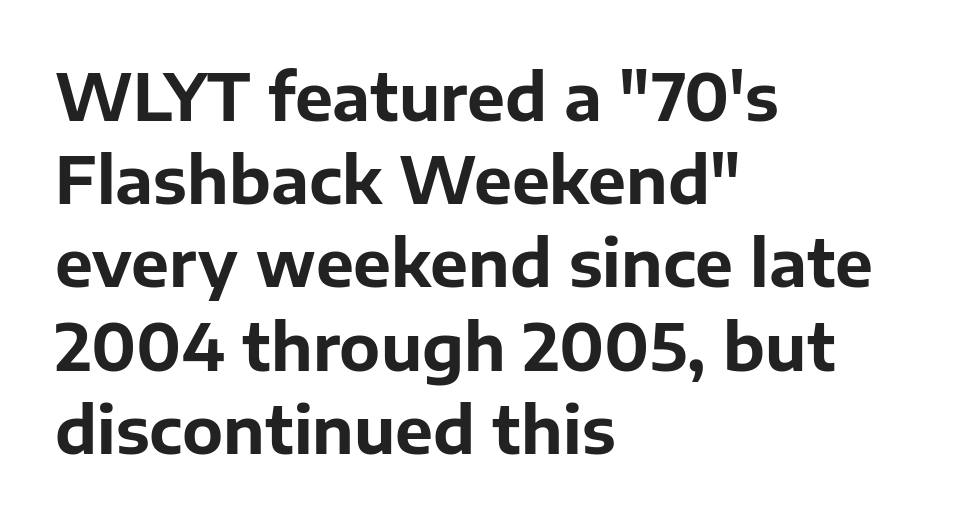
The image shows 64 px bold sans-serif type, upright; set left-aligned, normal line spacing (1.3x), normal letter spacing, not underlined; low stroke contrast and a medium x-height.
